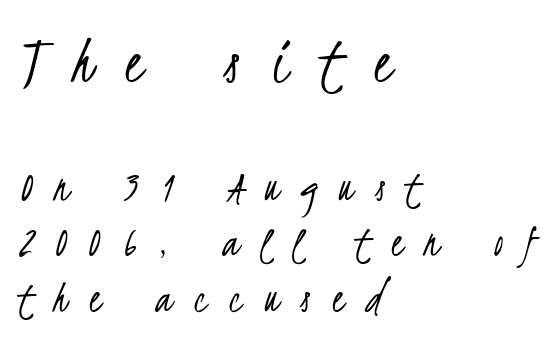
The image shows 69 px light, condensed sans-serif type; set left-aligned, line spacing 1.21x, unusually wide letter spacing (+0.48 em), not underlined; the first (top) block is 1.5x larger; low stroke contrast and a small x-height.
